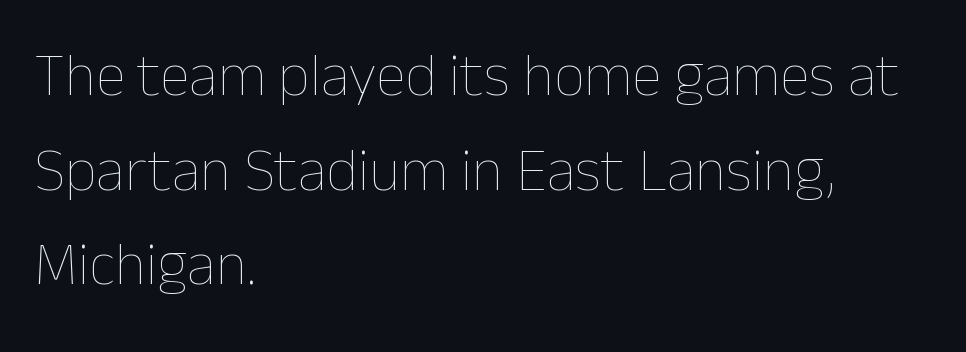
The image shows 61 px thin type, upright; set left-aligned, normal line spacing (1.55x), normal letter spacing, not underlined; low stroke contrast and a medium x-height.
